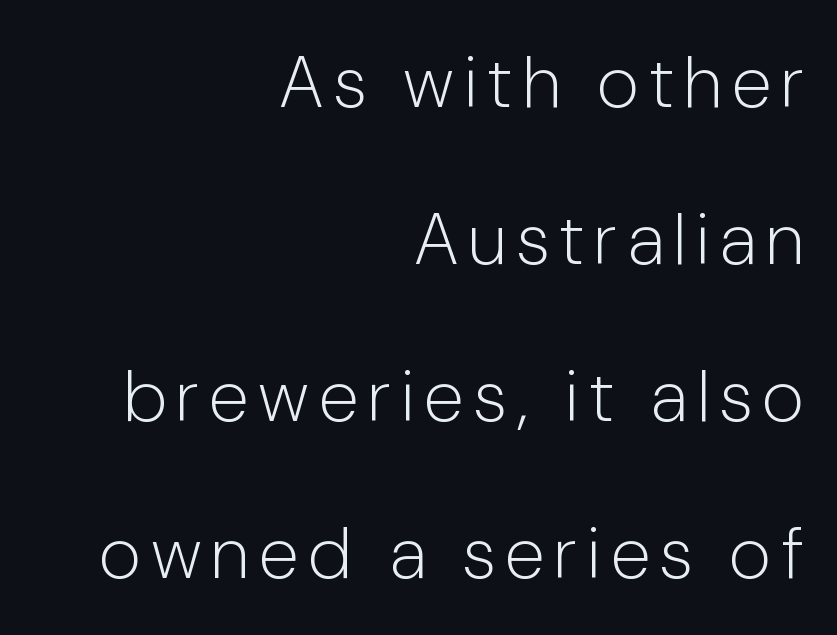
{"serif": "no", "italic": "no", "bold": "no", "weight": "light", "width": "condensed", "stroke_contrast": "low", "x_height": "medium", "monospaced": "no", "underline": "no", "align": "right", "line_spacing": "loose", "line_spacing_ratio": 2.15, "glyph_px": 73}
